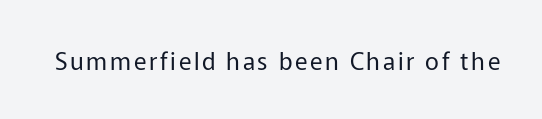
{"italic": "no", "bold": "no", "underline": "no", "glyph_px": 24}
